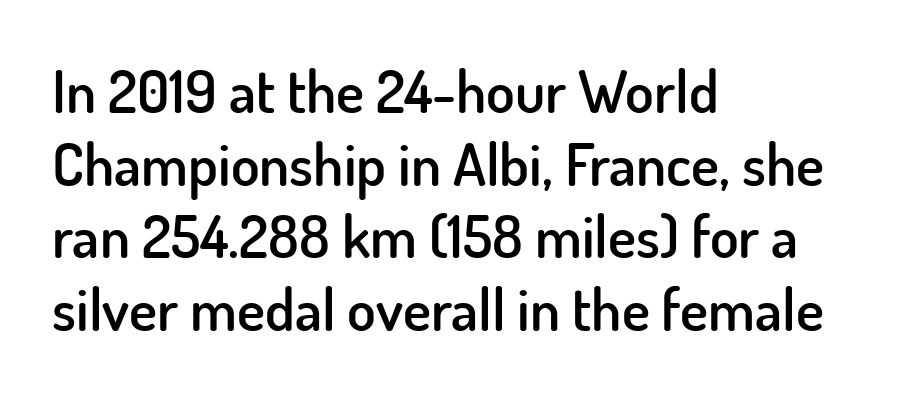
{"serif": "no", "italic": "no", "bold": "semi", "weight": "semibold", "width": "normal", "stroke_contrast": "low", "x_height": "small", "monospaced": "no", "underline": "no", "align": "left", "line_spacing_ratio": 1.23, "letter_spacing": "normal", "letter_spacing_em": 0.0, "glyph_px": 59}
